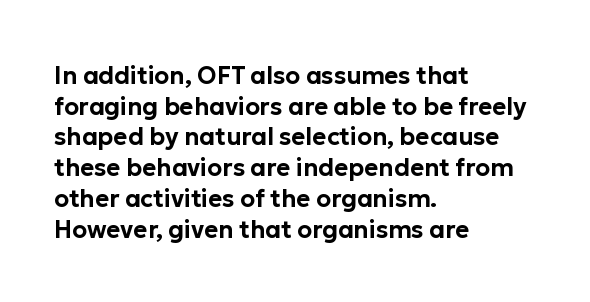
The image shows 24 px text type, upright; set left-aligned, normal line spacing (1.28x), normal letter spacing, not underlined.
